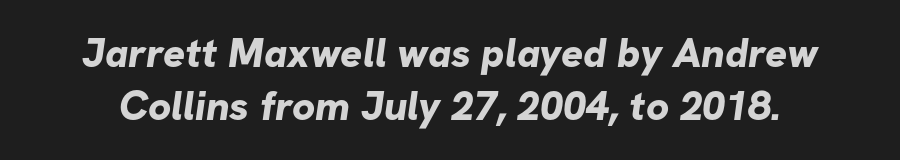
The type family on display is of the sans-serif kind. Successive baselines arrive at the customary interval. These lines carry a lot of weight — the face is fully bold. Unmarked baselines from the first word to the last. Note the varied advance widths — an 'i' is clearly narrower than an 'm'. Does extra space separate the letters? No, they use regular spacing.
